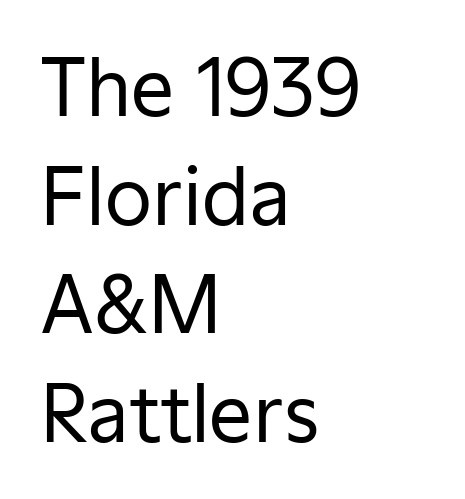
Vertically, the passage feels balanced, rows spaced as you'd expect. Letterform terminals end flat and unadorned throughout the passage. No word sits above an underline. Posture: upright roman. Each stroke keeps to a modest, everyday thickness or less. These lines are rendered in a variable-pitch font.
